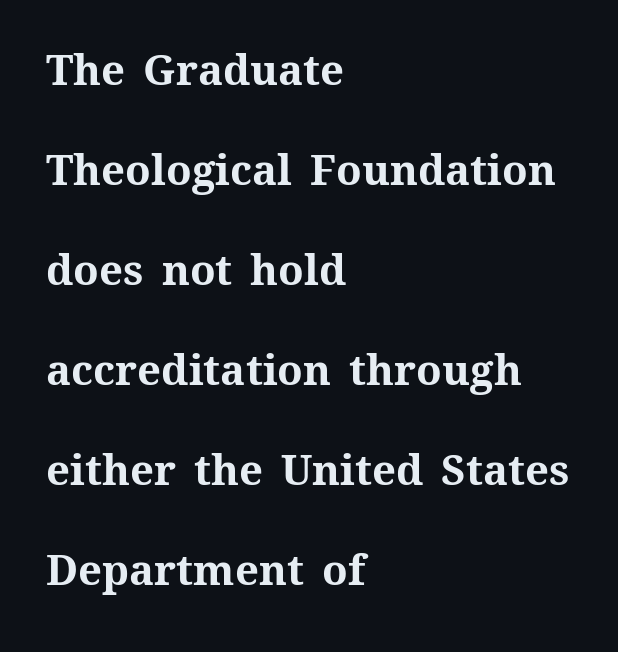
The image shows 42 px bold type, upright; set left-aligned, loose line spacing (2.38x), normal letter spacing, not underlined; medium stroke contrast and a medium x-height.
